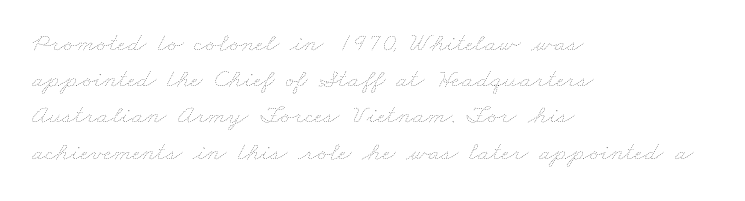
Q: Is the text bold? A: No.
Q: Is the text underlined? A: No.
Q: How is the paragraph aligned? A: Left-aligned.
Q: Is the spacing between letters normal or unusually wide? A: Normal.
Q: Is the spacing between lines tight, normal or loose? A: Normal.
